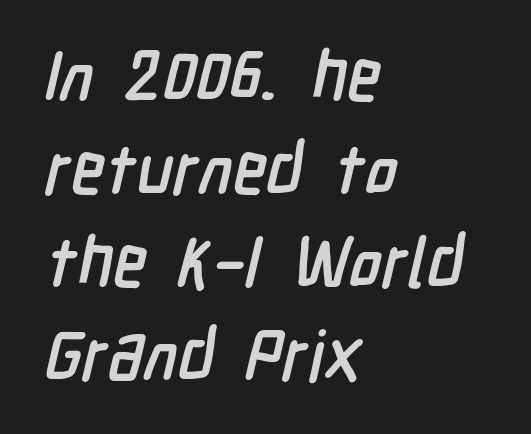
Q: Is the text bold? A: Yes.
Q: Is the typeface a serif or a sans-serif typeface? A: Sans-serif.
Q: Is the text underlined? A: No.
Q: How is the paragraph aligned? A: Left-aligned.
Q: Is the spacing between letters normal or unusually wide? A: Normal.
Q: Is the spacing between lines tight, normal or loose? A: Normal.
Q: Width (condensed, normal, or wide)? A: Condensed.
Q: Stroke contrast? A: Low.
Q: x-height? A: Medium.
Q: Monospaced? A: No.
